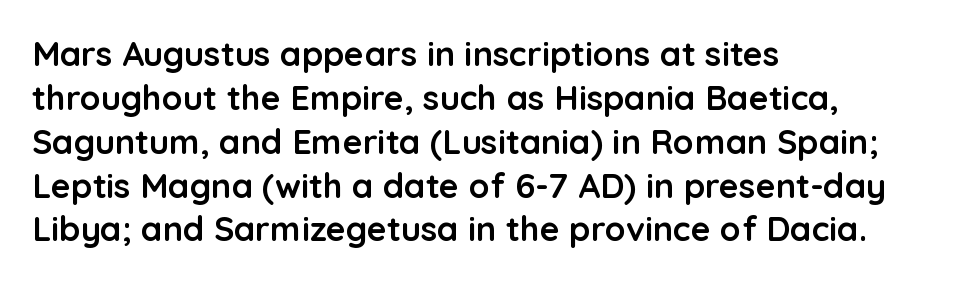
If you drew a line through each stem, it would be perfectly vertical. What kind of face is this? One without serifs — a sans. Every row of glyphs begins at an identical x-position on the left. The zone under the glyphs is completely vacant. Heavy-handed strokes throughout: this text is bold. Think of a printed novel: that variable character pitch is what you see here.
